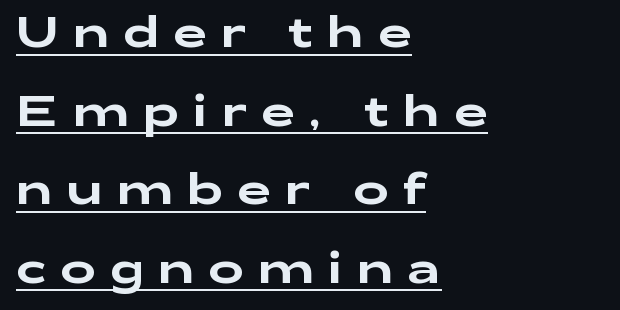
Q: Is the text italic (slanted)? A: No, it is upright.
Q: Is the typeface a serif or a sans-serif typeface? A: Sans-serif.
Q: Is the text underlined? A: Yes.
Q: How is the paragraph aligned? A: Left-aligned.
Q: Is the spacing between letters normal or unusually wide? A: Unusually wide.
Q: Width (condensed, normal, or wide)? A: Wide.
Q: Stroke contrast? A: Low.
Q: x-height? A: Medium.
Q: Monospaced? A: No.
